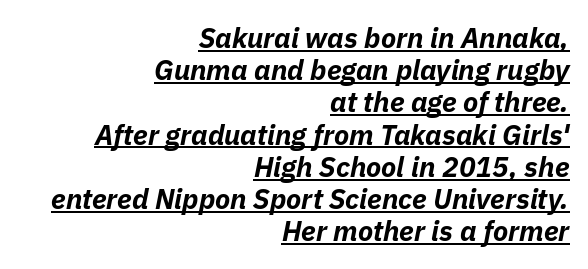
Q: Is the text bold? A: Yes.
Q: Is the text italic (slanted)? A: Yes, it leans right by about 11 degrees.
Q: Is the text underlined? A: Yes.
Q: How is the paragraph aligned? A: Right-aligned.
Q: Is the spacing between letters normal or unusually wide? A: Normal.
Q: Is the spacing between lines tight, normal or loose? A: Tight.
Q: Width (condensed, normal, or wide)? A: Normal.
Q: Stroke contrast? A: Low.
Q: x-height? A: Medium.
Q: Monospaced? A: No.
